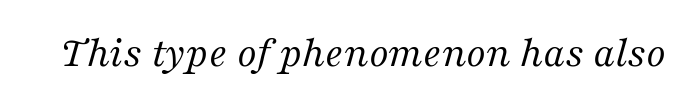
Q: Is the text bold? A: No.
Q: Is the text italic (slanted)? A: Yes, it leans right by about 16 degrees.
Q: Is the typeface a serif or a sans-serif typeface? A: Serif.
Q: Is the text underlined? A: No.
Q: Is the spacing between letters normal or unusually wide? A: Normal.
Q: Width (condensed, normal, or wide)? A: Normal.
Q: Stroke contrast? A: Medium.
Q: x-height? A: Medium.
Q: Monospaced? A: No.
